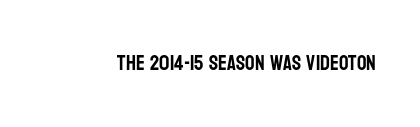
Q: Is the text italic (slanted)? A: No, it is upright.
Q: Is the text underlined? A: No.
Q: Is the spacing between letters normal or unusually wide? A: Normal.
